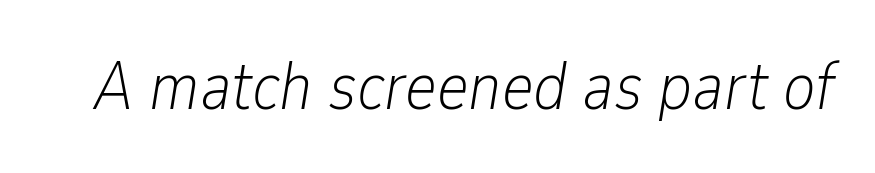
Check under the words: just untouched page. Does extra space separate the letters? No, they use regular spacing. The letterforms sit at book weight or below. The face used here has a pronounced slope to its letters. This sample has the flowing, uneven cadence of proportional lettering.
